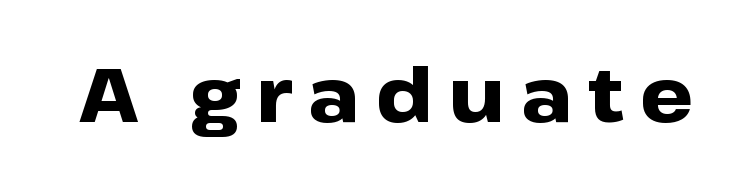
{"serif": "no", "italic": "no", "bold": "yes", "weight": "heavy", "width": "wide", "stroke_contrast": "low", "x_height": "medium", "monospaced": "no", "underline": "no", "letter_spacing": "wide", "letter_spacing_em": 0.21, "glyph_px": 76}
